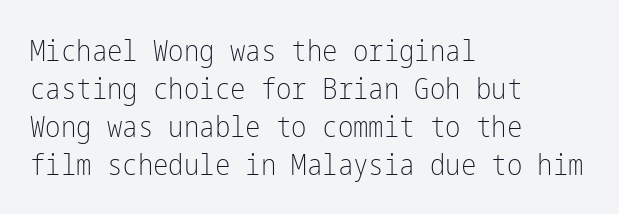
Q: Is the text bold? A: No.
Q: Is the text italic (slanted)? A: No, it is upright.
Q: Is the typeface a serif or a sans-serif typeface? A: Sans-serif.
Q: Is the text underlined? A: No.
Q: How is the paragraph aligned? A: Left-aligned.
Q: Is the spacing between letters normal or unusually wide? A: Normal.
Q: Is the spacing between lines tight, normal or loose? A: Normal.
Q: Width (condensed, normal, or wide)? A: Condensed.
Q: Stroke contrast? A: Low.
Q: x-height? A: Medium.
